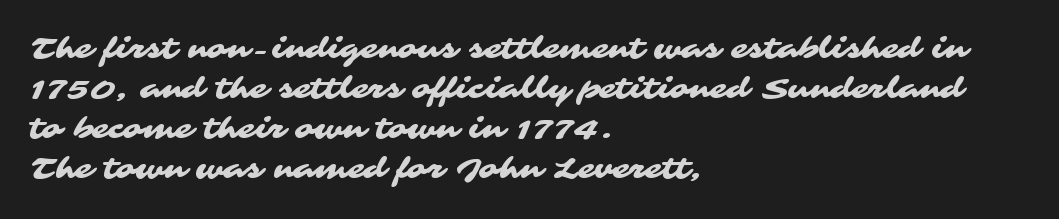
{"serif": "no", "width": "wide", "stroke_contrast": "medium", "x_height": "medium", "monospaced": "no", "underline": "no", "align": "left", "line_spacing": "normal", "line_spacing_ratio": 1.43, "letter_spacing": "normal", "letter_spacing_em": 0.0, "glyph_px": 28}
